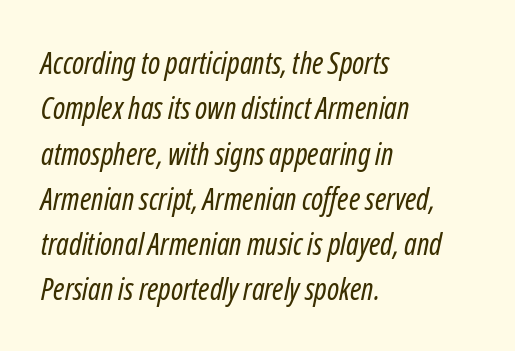
The strip under each line holds only bare page. The face used here is proportionally spaced, like ordinary book or web type. It's the slanting kind of type. The type is set solid horizontally, with unmodified tracking. These lines sit exactly where default settings would place them.
